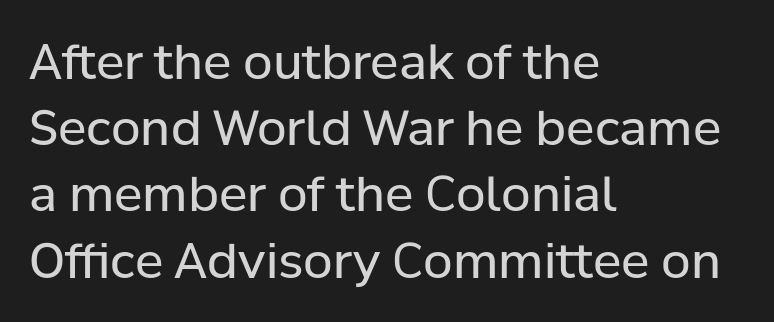
Q: Is the text bold? A: No.
Q: Is the text italic (slanted)? A: No, it is upright.
Q: Is the typeface a serif or a sans-serif typeface? A: Sans-serif.
Q: Is the text underlined? A: No.
Q: How is the paragraph aligned? A: Left-aligned.
Q: Is the spacing between letters normal or unusually wide? A: Normal.
Q: Is the spacing between lines tight, normal or loose? A: Normal.
Q: Width (condensed, normal, or wide)? A: Normal.
Q: Stroke contrast? A: Low.
Q: x-height? A: Medium.
Q: Monospaced? A: No.
